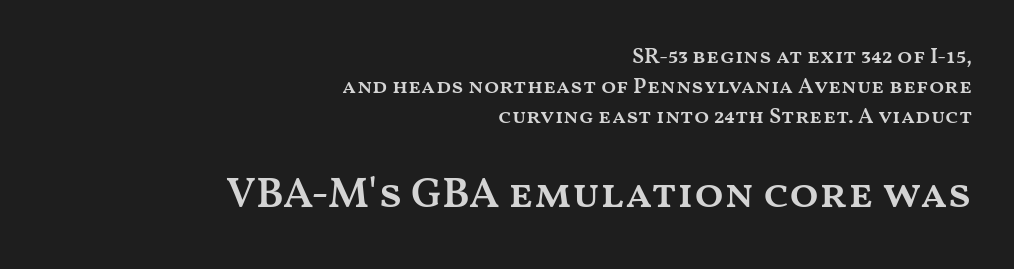
The image shows 43 px semibold, wide type, upright; set right-aligned, normal line spacing (1.36x), normal letter spacing, not underlined; the second (bottom) block is 1.95x larger; medium stroke contrast and a medium x-height.
